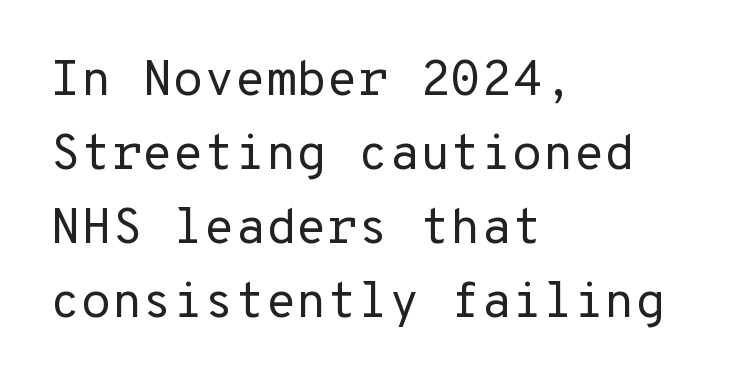
{"serif": "no", "italic": "no", "bold": "no", "weight": "regular", "width": "normal", "stroke_contrast": "low", "x_height": "medium", "underline": "no", "align": "left", "line_spacing": "normal", "line_spacing_ratio": 1.48, "letter_spacing": "normal", "letter_spacing_em": 0.0, "glyph_px": 50}
